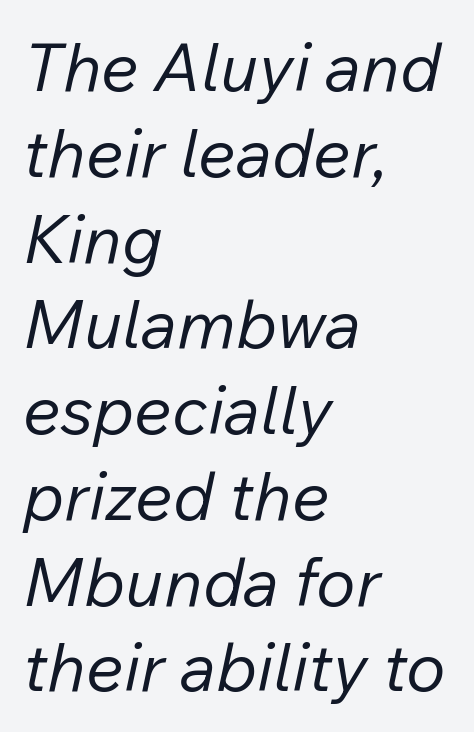
Q: Is the text bold? A: No.
Q: Is the text italic (slanted)? A: Yes, it leans right by about 12 degrees.
Q: Is the text underlined? A: No.
Q: How is the paragraph aligned? A: Left-aligned.
Q: Is the spacing between letters normal or unusually wide? A: Normal.
Q: Is the spacing between lines tight, normal or loose? A: Normal.
Q: Width (condensed, normal, or wide)? A: Normal.
Q: Stroke contrast? A: Low.
Q: x-height? A: Medium.
Q: Monospaced? A: No.
